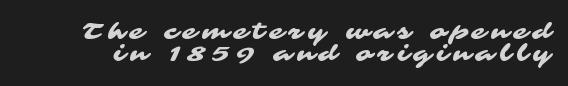
No word sits above an underline. The space between consecutive lines is stingy. In terms of letterspacing, this is a distinctly airy, spread setting.
